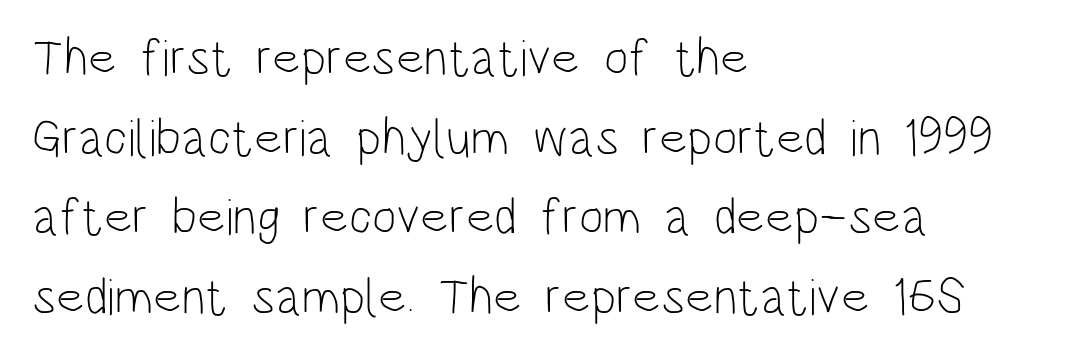
{"serif": "no", "italic": "no", "bold": "no", "weight": "light", "width": "condensed", "stroke_contrast": "low", "x_height": "large", "monospaced": "no", "underline": "no", "align": "left", "line_spacing": "normal", "line_spacing_ratio": 1.53, "letter_spacing": "normal", "letter_spacing_em": 0.0, "glyph_px": 52}
